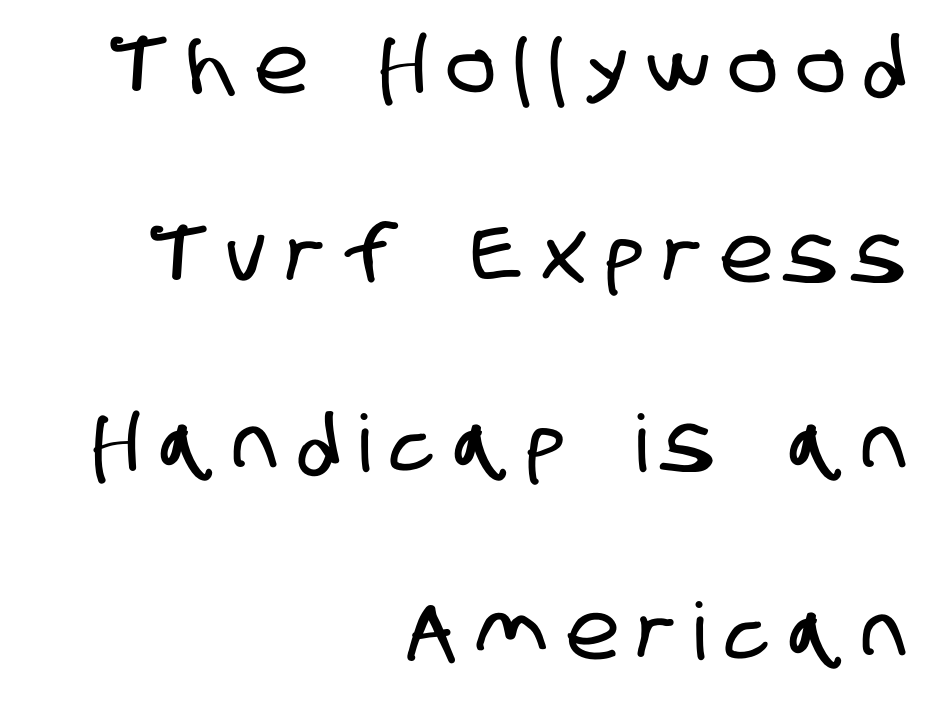
A typesetter would call this heavily tracked-out type. All the whitespace from short lines collects on the left. Leading is clearly above the norm, producing a sparse column. These lines are rendered in a variable-pitch font. Underlining? Definitely not there.
